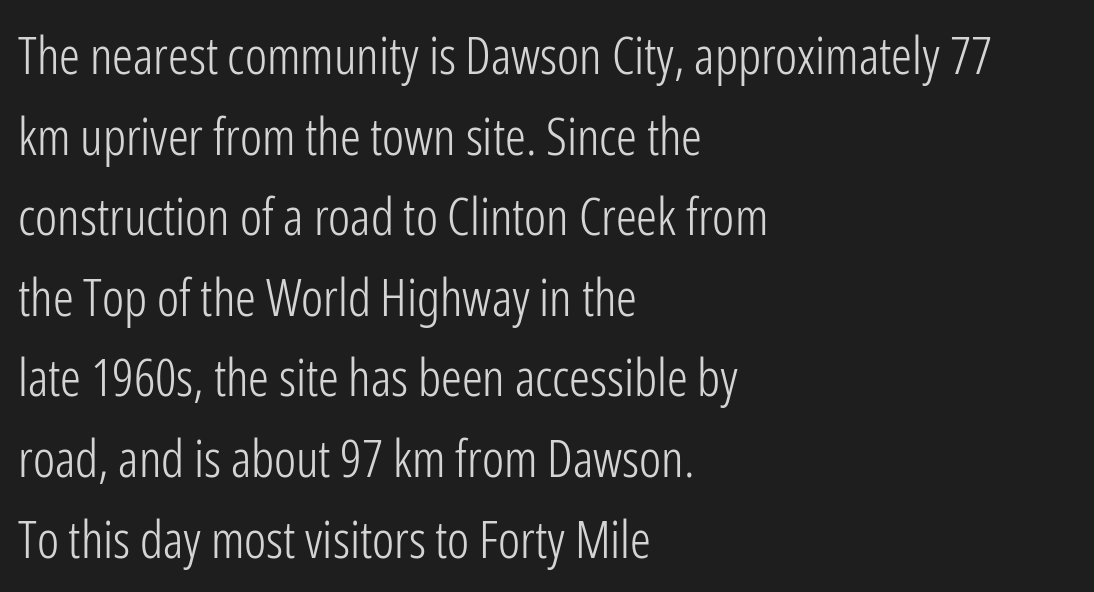
Q: Is the text bold? A: No.
Q: Is the text italic (slanted)? A: No, it is upright.
Q: Is the typeface a serif or a sans-serif typeface? A: Sans-serif.
Q: Is the text underlined? A: No.
Q: How is the paragraph aligned? A: Left-aligned.
Q: Is the spacing between letters normal or unusually wide? A: Normal.
Q: Is the spacing between lines tight, normal or loose? A: Normal.
Q: Width (condensed, normal, or wide)? A: Condensed.
Q: Stroke contrast? A: Low.
Q: x-height? A: Medium.
Q: Monospaced? A: No.
